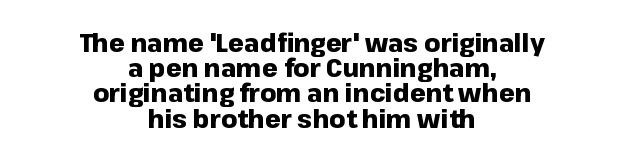
The image shows 25 px bold type, upright; set centered, tight line spacing (1.01x), normal letter spacing, not underlined.
